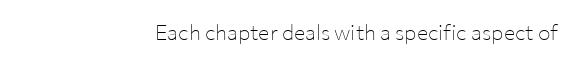
The image shows 21 px text type, upright; set right-aligned, normal letter spacing, not underlined.
